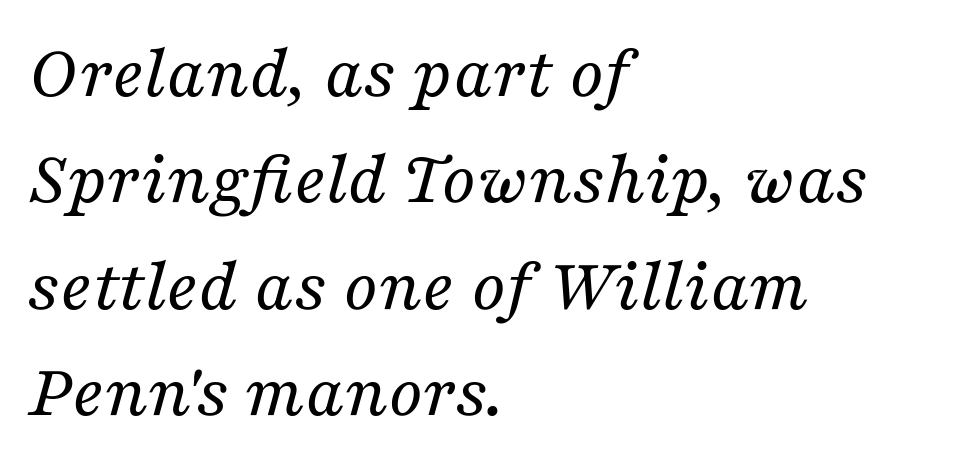
This sample is left-justified, so line endings fall wherever the words run out. Evenly set lines give the paragraph a standard silhouette. The rendering keeps characters at their native spacing. Weight: regular or lighter. Clear beneath every line of the passage. In terms of posture, this sample is oblique.
